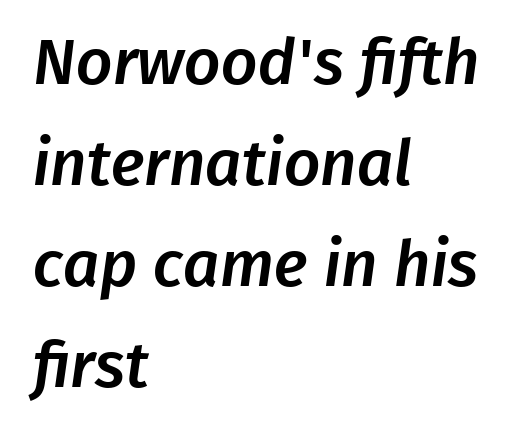
Each word holds together tightly as a unit, with standard inter-letter gaps. The zone under the glyphs is completely vacant. The letters advance in unequal steps, a hallmark of proportional type. Typographically, this falls in the sans-serif category. These lines are set flush left with a ragged right edge.
